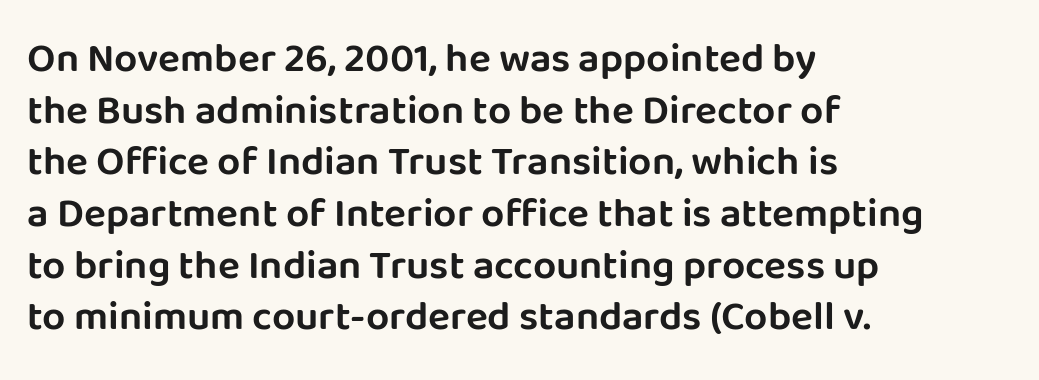
Q: Is the text italic (slanted)? A: No, it is upright.
Q: Is the typeface a serif or a sans-serif typeface? A: Sans-serif.
Q: Is the text underlined? A: No.
Q: How is the paragraph aligned? A: Left-aligned.
Q: Is the spacing between letters normal or unusually wide? A: Normal.
Q: Is the spacing between lines tight, normal or loose? A: Normal.
Q: Width (condensed, normal, or wide)? A: Normal.
Q: Stroke contrast? A: Low.
Q: x-height? A: Large.
Q: Monospaced? A: No.
